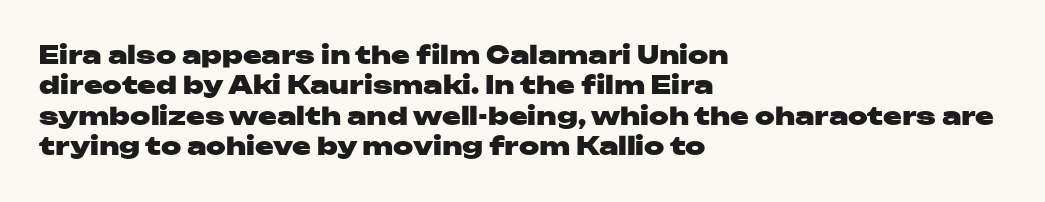
{"italic": "no", "bold": "yes", "underline": "no", "align": "left", "line_spacing_ratio": 1.22, "letter_spacing": "normal", "letter_spacing_em": 0.0, "glyph_px": 25}
